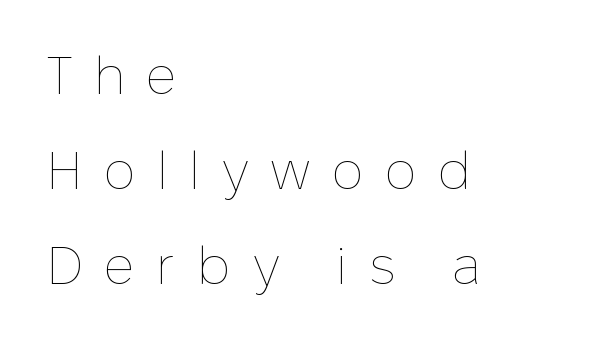
The passage shown is not underscored anywhere. Every stem runs plumb, perpendicular to the baseline. Tracking here is generous; glyphs stand well apart from one another. If you drew a ruler down the left edge, every line would touch it.
